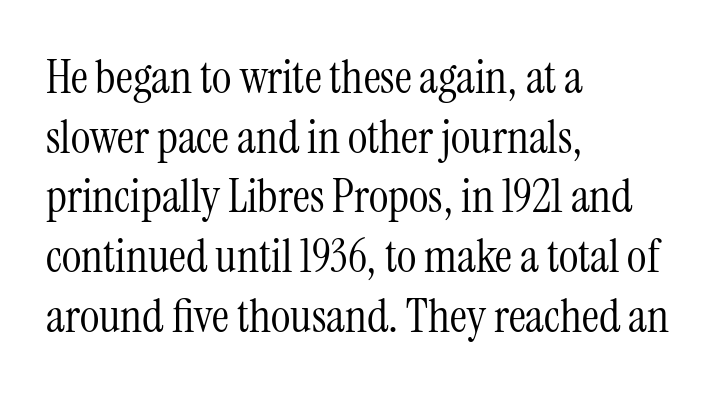
The image shows 47 px light, condensed serif type, upright; set left-aligned, normal line spacing (1.27x), normal letter spacing, not underlined; medium stroke contrast and a medium x-height.
